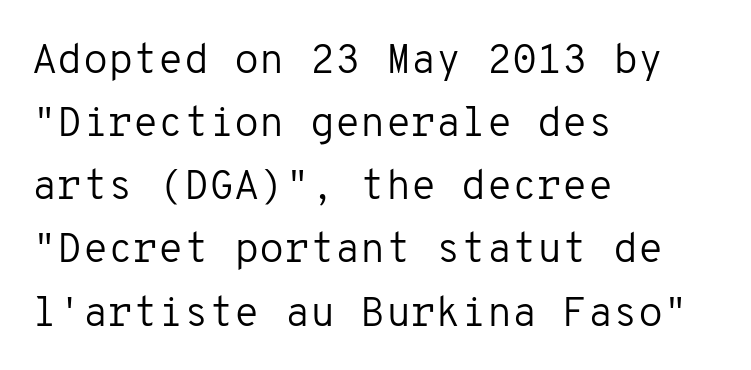
Glyph-to-glyph distance matches everyday printed text. Is this a sans? Yes — the strokes have no serifs. Leading matches the norm, producing a regular column. The face used here is monospaced, like something from a code editor. Casual observation: everything's shoved over to the left.
